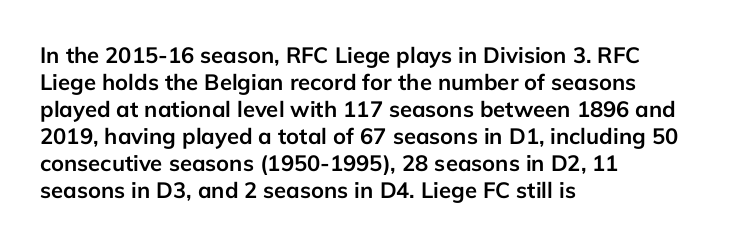
The image shows 22 px bold type, upright; set left-aligned, line spacing 1.23x, normal letter spacing, not underlined.
